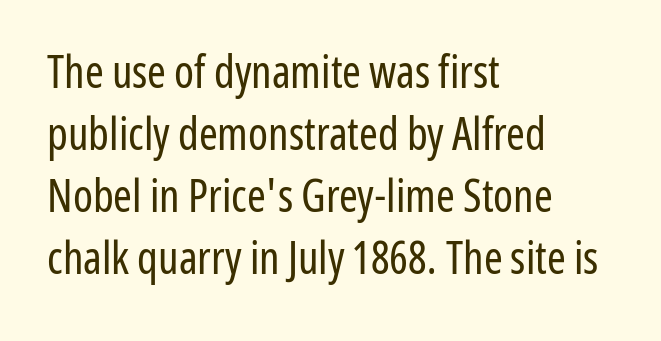
Q: Is the text bold? A: No.
Q: Is the text italic (slanted)? A: No, it is upright.
Q: Is the typeface a serif or a sans-serif typeface? A: Sans-serif.
Q: Is the text underlined? A: No.
Q: How is the paragraph aligned? A: Left-aligned.
Q: Is the spacing between letters normal or unusually wide? A: Normal.
Q: Is the spacing between lines tight, normal or loose? A: Normal.
Q: Width (condensed, normal, or wide)? A: Condensed.
Q: Stroke contrast? A: Low.
Q: x-height? A: Medium.
Q: Monospaced? A: No.
